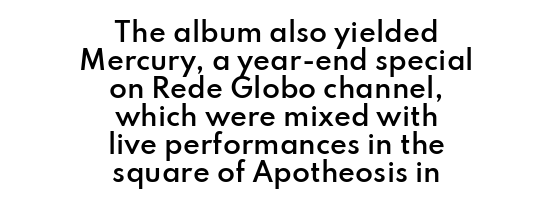
This rendering uses center alignment, leaving both contours irregular but symmetric. Plain, unruled lines of type. The font's upright variant was chosen for this text. This is the in-between weight designers call semibold or demi. Cramped leading. Honestly, the letter spacing is just normal — you wouldn't notice it.
